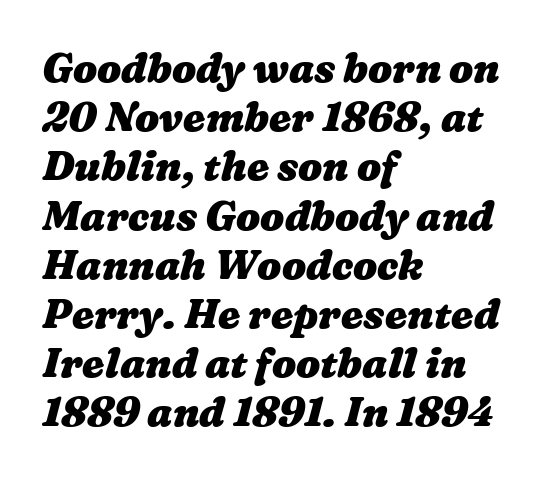
{"bold": "yes", "weight": "heavy", "width": "wide", "stroke_contrast": "medium", "x_height": "medium", "monospaced": "no", "underline": "no", "align": "left", "line_spacing_ratio": 1.23, "letter_spacing": "normal", "letter_spacing_em": 0.0, "glyph_px": 40}
